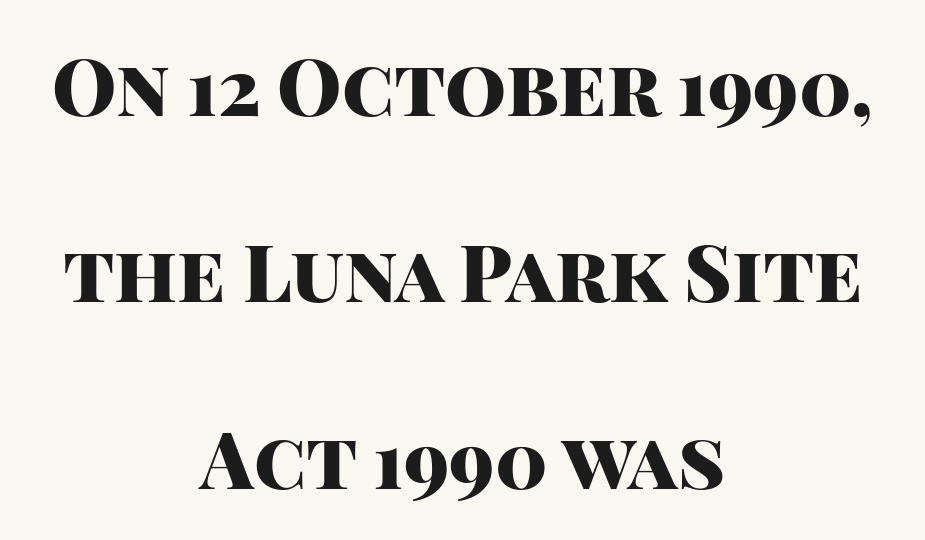
The image shows 78 px heavy sans-serif type, upright; set centered, loose line spacing (2.39x), normal letter spacing, not underlined; high stroke contrast and a large x-height.
